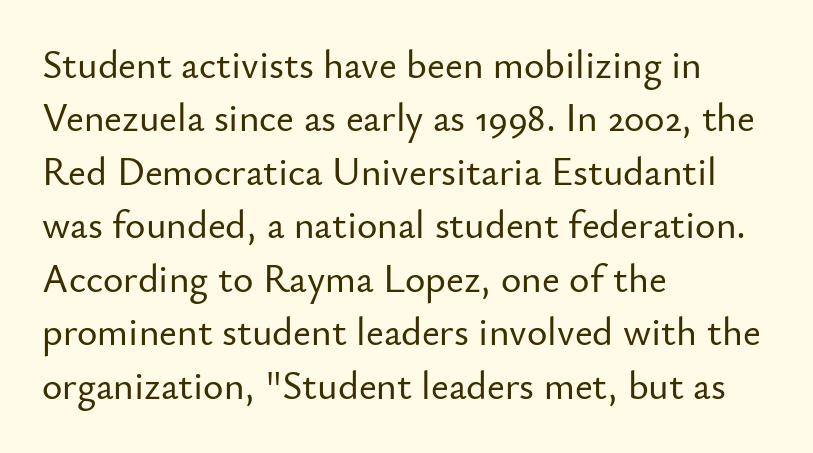
The image shows 39 px sans-serif type, upright; set left-aligned, normal line spacing (1.37x), normal letter spacing, not underlined; low stroke contrast and a small x-height.
